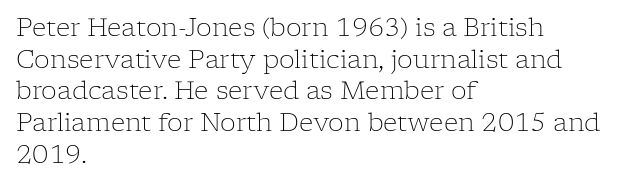
Q: Is the text bold? A: No.
Q: Is the text italic (slanted)? A: No, it is upright.
Q: Is the text underlined? A: No.
Q: How is the paragraph aligned? A: Left-aligned.
Q: Is the spacing between letters normal or unusually wide? A: Normal.
Q: Is the spacing between lines tight, normal or loose? A: Normal.
